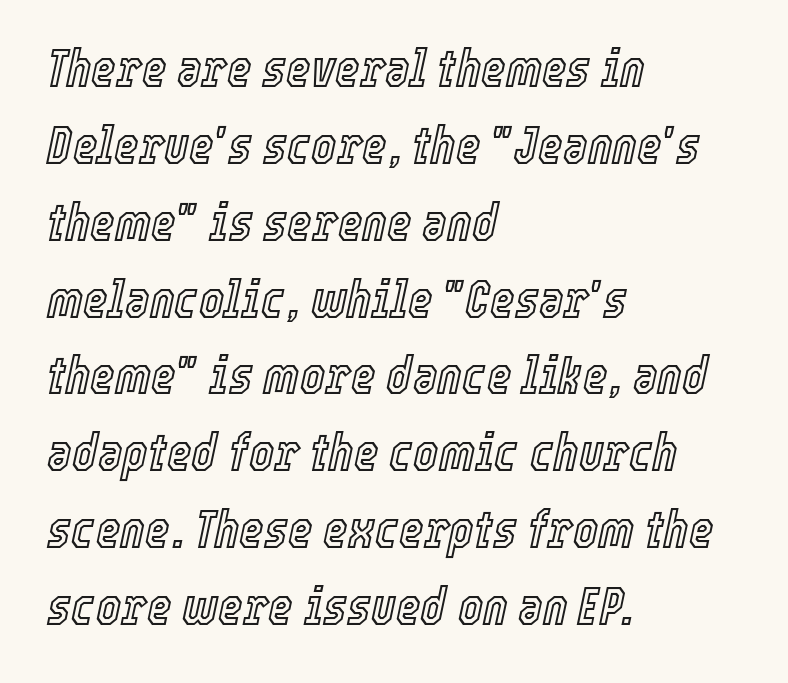
The image shows 53 px condensed type, italic (leaning right); set left-aligned, normal line spacing (1.45x), normal letter spacing, not underlined; a medium x-height.
